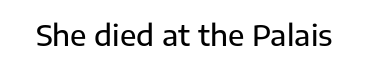
Q: Is the text italic (slanted)? A: No, it is upright.
Q: Is the typeface a serif or a sans-serif typeface? A: Sans-serif.
Q: Is the text underlined? A: No.
Q: Is the spacing between letters normal or unusually wide? A: Normal.
Q: Width (condensed, normal, or wide)? A: Normal.
Q: Stroke contrast? A: Low.
Q: x-height? A: Medium.
Q: Monospaced? A: No.
